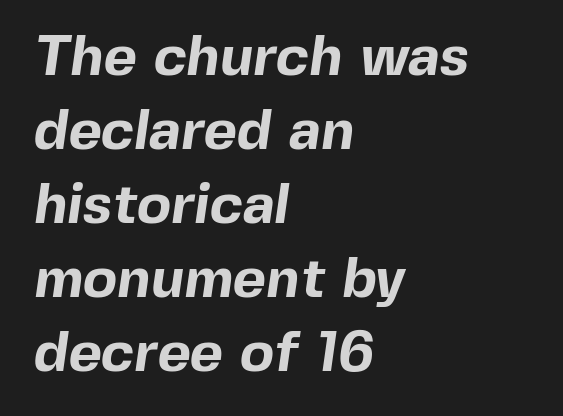
The image shows 57 px bold sans-serif type; set left-aligned, normal line spacing (1.3x), normal letter spacing, not underlined; a medium x-height.
